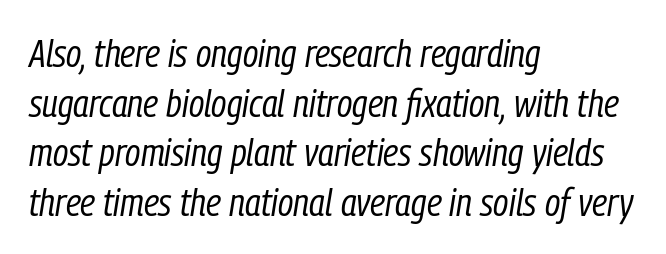
Only glyphs here, with clear space below each row. Italic: yes, the glyphs are oblique. Caption: multi-line text, flush left, ragged right. The rendering keeps characters at their native spacing.
